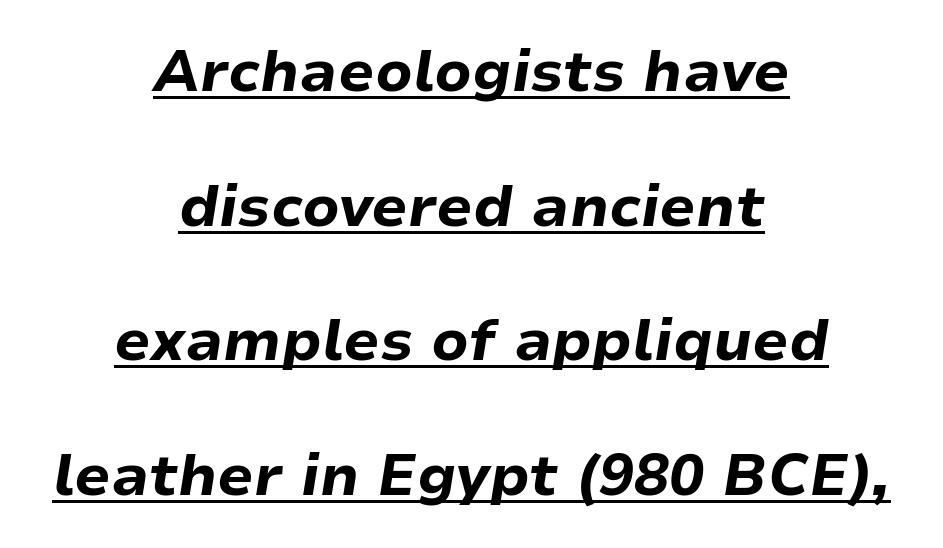
{"italic": "yes", "lean": "right", "slant_degrees": 9, "bold": "yes", "weight": "bold", "width": "normal", "stroke_contrast": "low", "x_height": "medium", "monospaced": "no", "underline": "yes", "align": "center", "line_spacing": "loose", "line_spacing_ratio": 2.32, "letter_spacing": "normal", "letter_spacing_em": 0.0, "glyph_px": 58}
